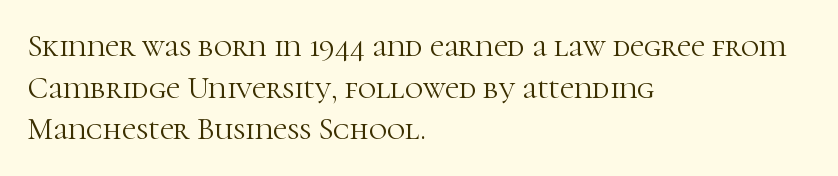
Q: Is the text bold? A: No.
Q: Is the text italic (slanted)? A: No, it is upright.
Q: Is the typeface a serif or a sans-serif typeface? A: Serif.
Q: Is the text underlined? A: No.
Q: How is the paragraph aligned? A: Left-aligned.
Q: Is the spacing between letters normal or unusually wide? A: Normal.
Q: Is the spacing between lines tight, normal or loose? A: Normal.
Q: Width (condensed, normal, or wide)? A: Normal.
Q: Stroke contrast? A: High.
Q: x-height? A: Medium.
Q: Monospaced? A: No.
